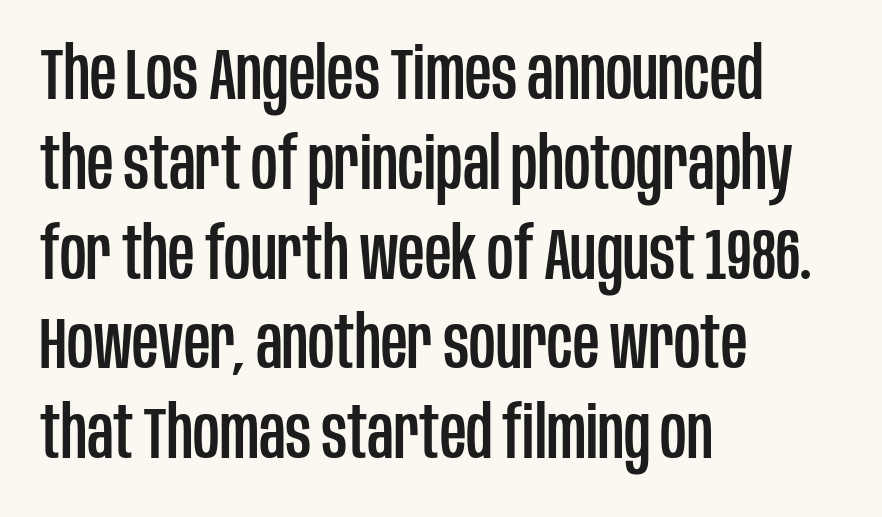
Q: Is the text italic (slanted)? A: No, it is upright.
Q: Is the typeface a serif or a sans-serif typeface? A: Sans-serif.
Q: Is the text underlined? A: No.
Q: How is the paragraph aligned? A: Left-aligned.
Q: Is the spacing between letters normal or unusually wide? A: Normal.
Q: Width (condensed, normal, or wide)? A: Condensed.
Q: Stroke contrast? A: Low.
Q: x-height? A: Large.
Q: Monospaced? A: No.
